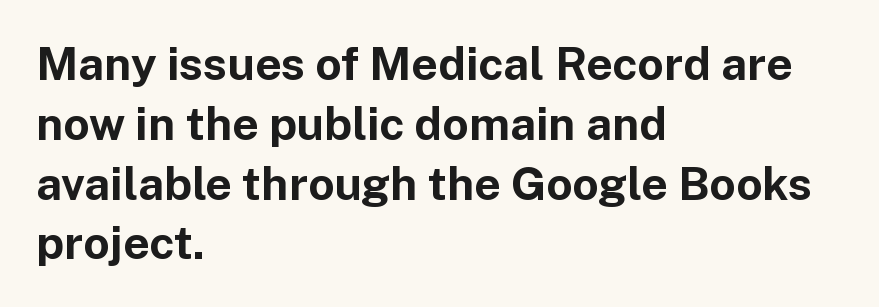
{"serif": "no", "italic": "no", "bold": "yes", "weight": "bold", "width": "normal", "stroke_contrast": "low", "x_height": "medium", "monospaced": "no", "underline": "no", "align": "left", "line_spacing": "normal", "line_spacing_ratio": 1.3, "letter_spacing": "normal", "letter_spacing_em": 0.0, "glyph_px": 46}
